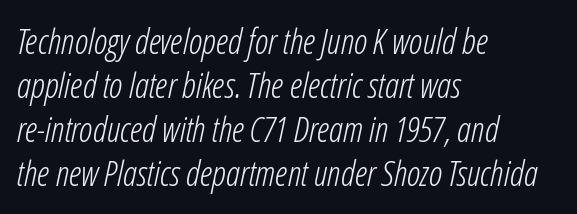
The image shows 35 px light, condensed type, italic (leaning right); set left-aligned, normal line spacing (1.26x), normal letter spacing, not underlined; low stroke contrast and a medium x-height.
